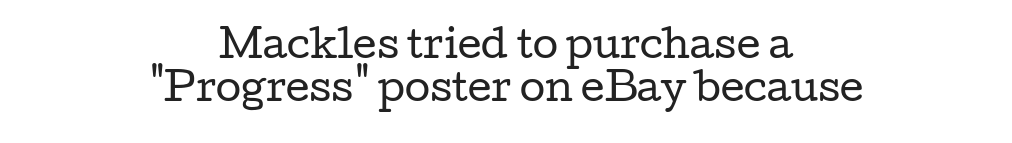
Proportional: the letters do not fall into vertical columns. The letterforms sit shoulder to shoulder at normal distance. Honestly, there is no underline to notice here at all. Bold? No — there's no thickening of the strokes. The font family rendered here belongs to the serif group. These lines are centered, leaving both edges ragged.
